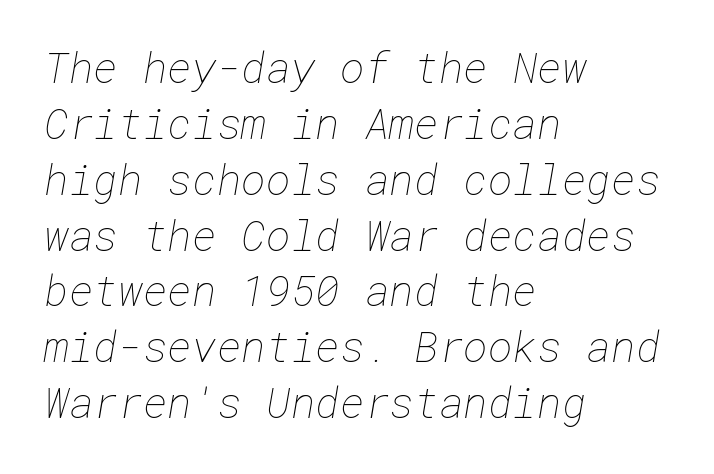
The image shows 42 px thin type; set left-aligned, normal line spacing (1.33x), normal letter spacing, not underlined; low stroke contrast and a medium x-height.
